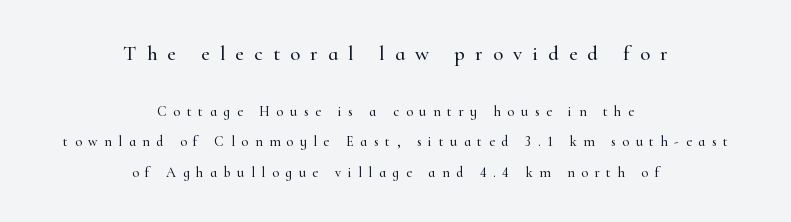
The image shows 21 px text type, upright; set centered, loose line spacing (2.18x), unusually wide letter spacing (+0.48 em), not underlined; the first (top) block is 1.5x larger.
